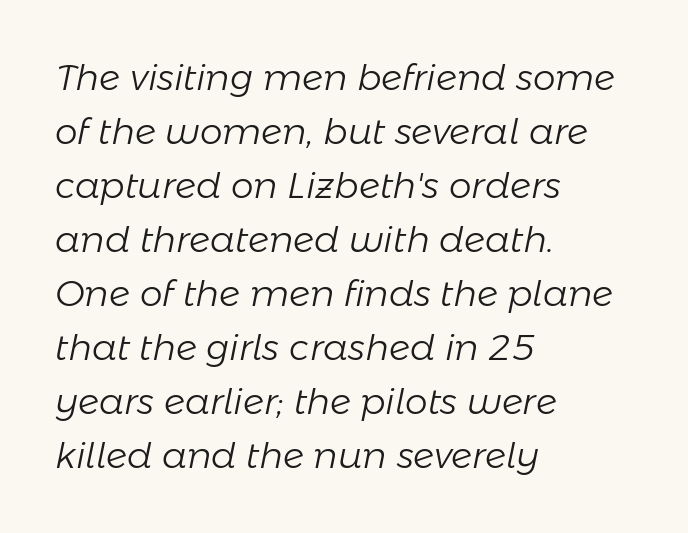
The letters advance in unequal steps, a hallmark of proportional type. The typesetter chose a ragged-right arrangement here. Honestly, the letter spacing is just normal — you wouldn't notice it. Summary of weight: not heavy and not bold.
